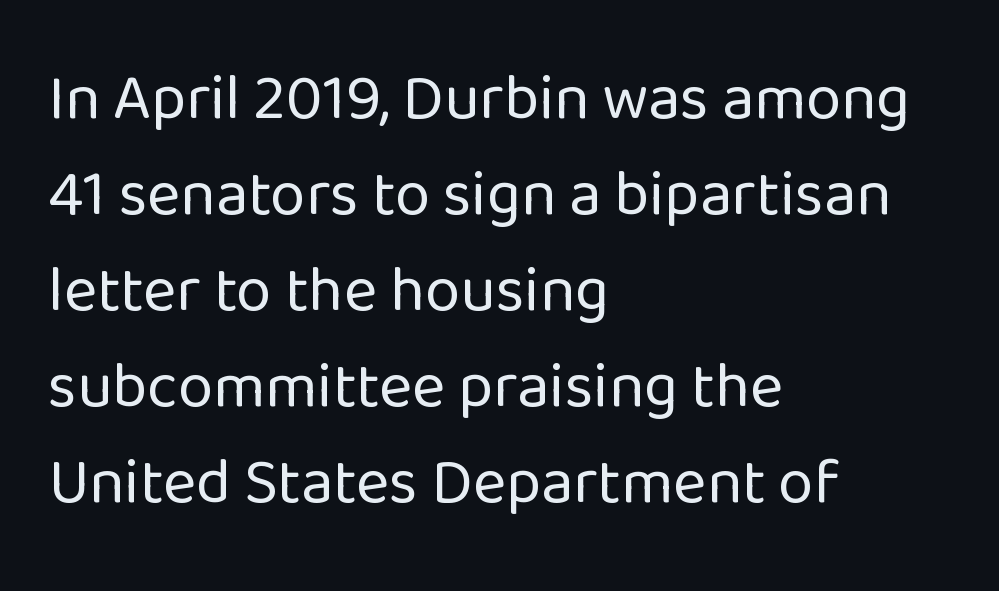
Q: Is the text bold? A: No.
Q: Is the text italic (slanted)? A: No, it is upright.
Q: Is the typeface a serif or a sans-serif typeface? A: Sans-serif.
Q: Is the text underlined? A: No.
Q: How is the paragraph aligned? A: Left-aligned.
Q: Is the spacing between letters normal or unusually wide? A: Normal.
Q: Is the spacing between lines tight, normal or loose? A: Normal.
Q: Width (condensed, normal, or wide)? A: Normal.
Q: Stroke contrast? A: Low.
Q: x-height? A: Medium.
Q: Monospaced? A: No.
